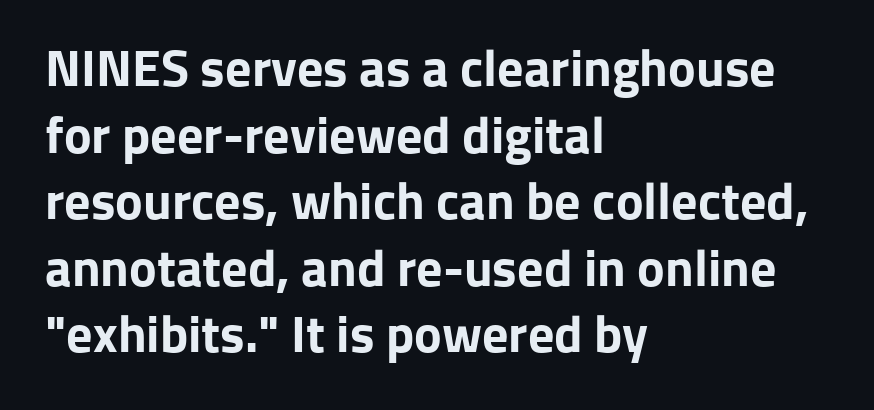
{"serif": "no", "italic": "no", "bold": "yes", "weight": "bold", "width": "normal", "stroke_contrast": "low", "x_height": "medium", "monospaced": "no", "underline": "no", "align": "left", "line_spacing": "normal", "line_spacing_ratio": 1.28, "letter_spacing": "normal", "letter_spacing_em": 0.0, "glyph_px": 52}
